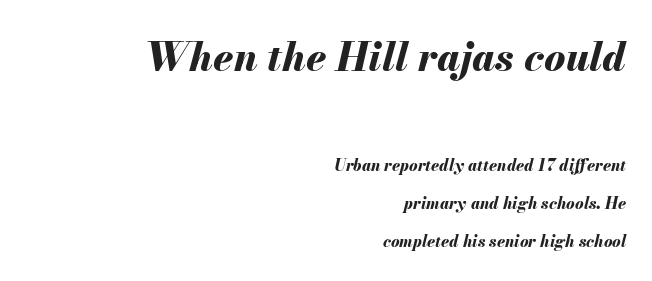
Q: Is the text bold? A: Yes.
Q: Is the text italic (slanted)? A: Yes, it leans right by about 13 degrees.
Q: Is the text underlined? A: No.
Q: How is the paragraph aligned? A: Right-aligned.
Q: Is the spacing between letters normal or unusually wide? A: Normal.
Q: Is the spacing between lines tight, normal or loose? A: Loose.
Q: Which block of text is set in a larger size, the first (top) or the second (bottom)? A: The first (top) one.
Q: Width (condensed, normal, or wide)? A: Normal.
Q: Stroke contrast? A: Medium.
Q: x-height? A: Small.
Q: Monospaced? A: No.
